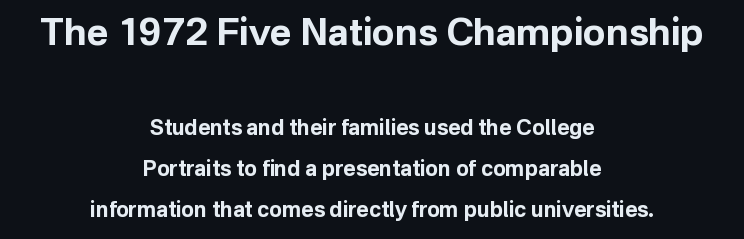
The image shows 37 px bold sans-serif type, upright; set centered, loose line spacing (1.96x), normal letter spacing, not underlined; the first (top) block is 1.76x larger; low stroke contrast and a medium x-height.
